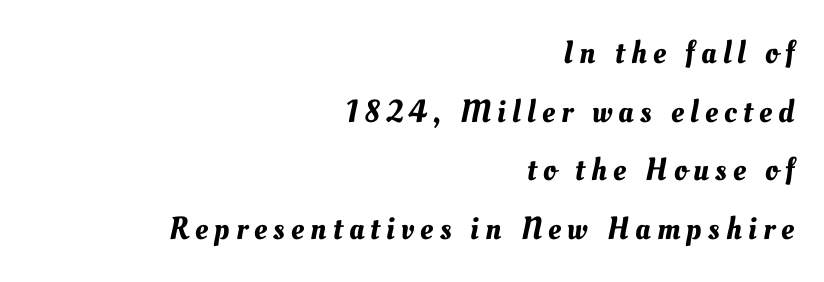
{"width": "normal", "stroke_contrast": "medium", "x_height": "small", "monospaced": "no", "underline": "no", "align": "right", "line_spacing_ratio": 1.83, "letter_spacing": "wide", "letter_spacing_em": 0.2, "glyph_px": 32}
